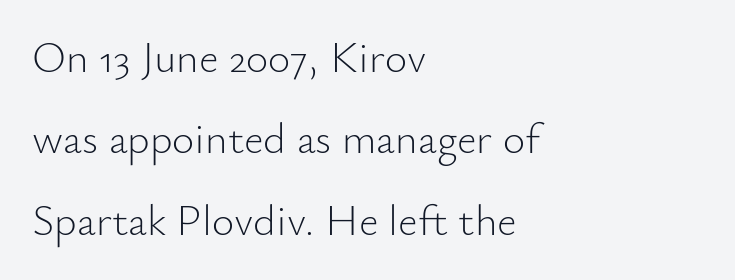
Every stem runs plumb, perpendicular to the baseline. Looks like regular typesetting: each glyph gets only the width it needs. Caption: multi-line text, flush left, ragged right. The space beneath each line is pristine and unruled. Does the type have serifs? No, each stem ends abruptly. Each stroke keeps to a modest, everyday thickness or less.
